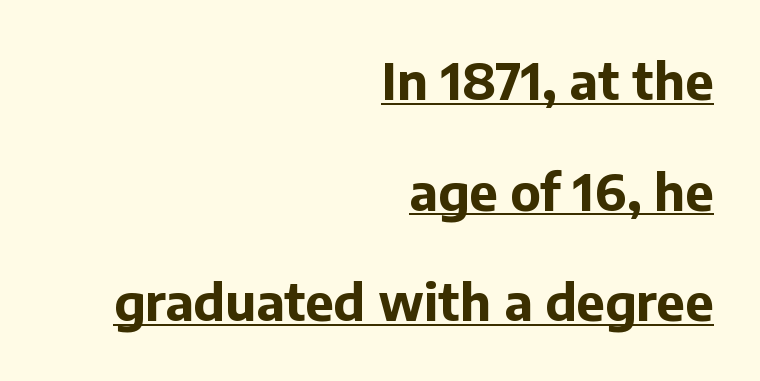
{"serif": "no", "italic": "no", "bold": "yes", "weight": "bold", "width": "normal", "stroke_contrast": "low", "x_height": "medium", "monospaced": "no", "underline": "yes", "align": "right", "line_spacing": "loose", "line_spacing_ratio": 2.17, "letter_spacing": "normal", "letter_spacing_em": 0.0, "glyph_px": 51}
